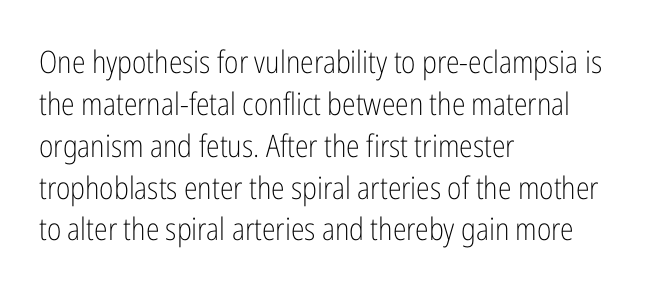
The zone under the glyphs is completely vacant. No letter is thick-stroked: the sample isn't bold. Vertical strokes here are truly vertical. You could not count columns in this text — the font is proportionally spaced. The compositor pushed each line to the left boundary.
